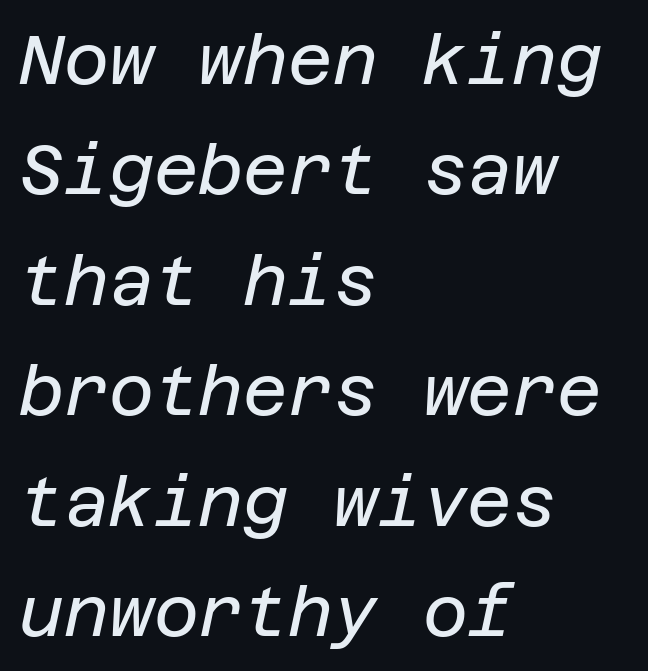
Horizontal alignment here is leftward, the default for most running prose. No chunkiness to these letters — they're not bold. Interline gaps are of average width in this sample. Does the lettering tilt? It does — this is italic. Nobody touched the tracking dial on this one.
